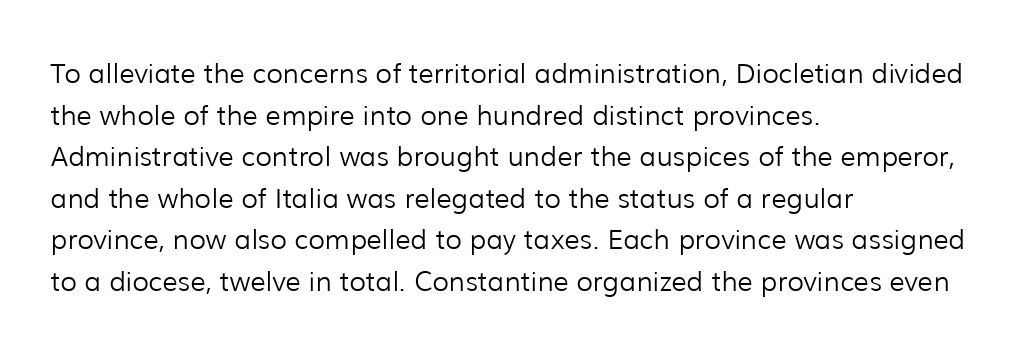
Q: Is the text bold? A: No.
Q: Is the text italic (slanted)? A: No, it is upright.
Q: Is the text underlined? A: No.
Q: How is the paragraph aligned? A: Left-aligned.
Q: Is the spacing between letters normal or unusually wide? A: Normal.
Q: Is the spacing between lines tight, normal or loose? A: Normal.
